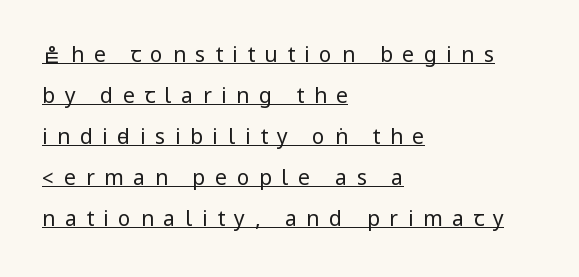
{"italic": "no", "bold": "no", "underline": "yes", "align": "left", "line_spacing": "loose", "line_spacing_ratio": 1.95, "letter_spacing": "wide", "letter_spacing_em": 0.46, "glyph_px": 21}
